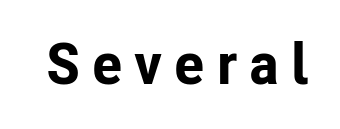
Q: Is the text bold? A: Yes.
Q: Is the text italic (slanted)? A: No, it is upright.
Q: Is the typeface a serif or a sans-serif typeface? A: Sans-serif.
Q: Is the text underlined? A: No.
Q: Is the spacing between letters normal or unusually wide? A: Unusually wide.
Q: Width (condensed, normal, or wide)? A: Normal.
Q: Stroke contrast? A: Low.
Q: x-height? A: Medium.
Q: Monospaced? A: No.
